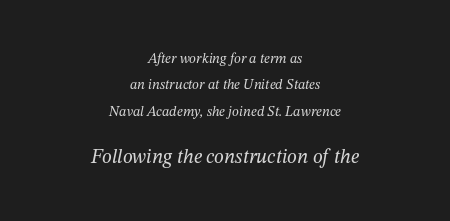
The more generous point size was reserved for the lower chunk. An italicized treatment has been applied to the whole sample. The space beneath each line is pristine and unruled. Nobody touched the tracking dial on this one. Caption: multi-line text, centered on the measure. Summary of weight: not heavy and not bold.
